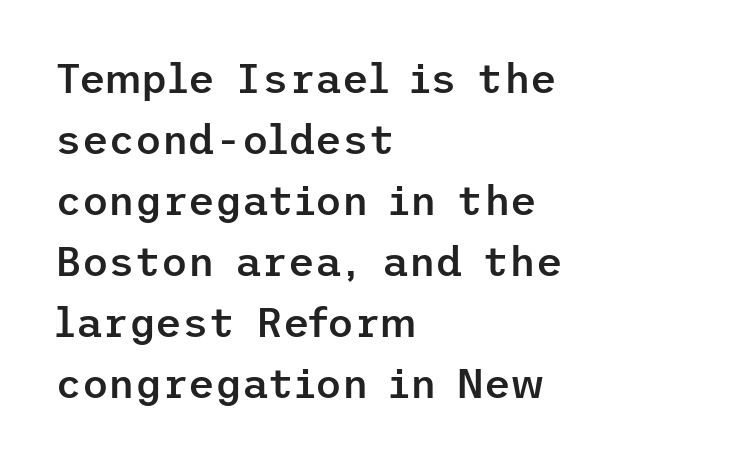
Q: Is the text bold? A: Semi-bold.
Q: Is the text italic (slanted)? A: No, it is upright.
Q: Is the typeface a serif or a sans-serif typeface? A: Sans-serif.
Q: Is the text underlined? A: No.
Q: How is the paragraph aligned? A: Left-aligned.
Q: Is the spacing between letters normal or unusually wide? A: Normal.
Q: Is the spacing between lines tight, normal or loose? A: Normal.
Q: Width (condensed, normal, or wide)? A: Normal.
Q: Stroke contrast? A: Low.
Q: x-height? A: Medium.
